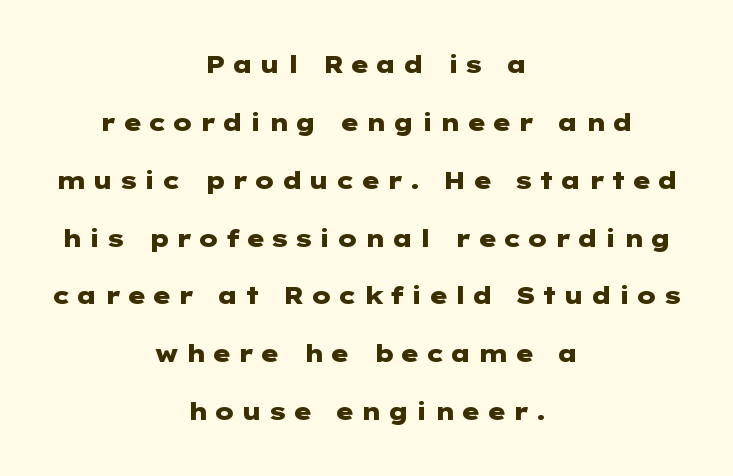
Weight: bold. This sample uses expanded letter spacing, leaving extra air between glyphs. The space between consecutive lines is lavish. In CSS terms this would be text-align: center.
